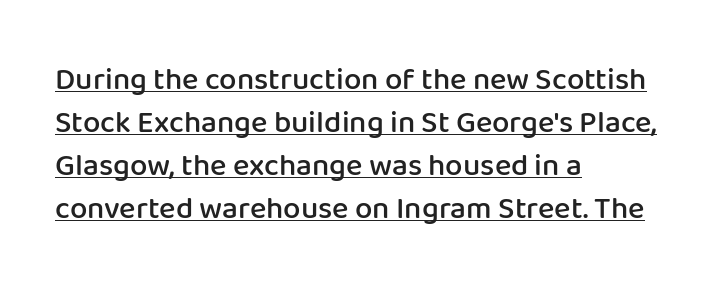
Spacing between characters is what you'd get straight out of the box. Compared with an ordinary text face, these strokes are moderately heavier — a semibold. Characters remain perfectly vertical along every line. The line-height multiplier appears to be the usual default. The lettering is marked with a stroke running underneath it.
